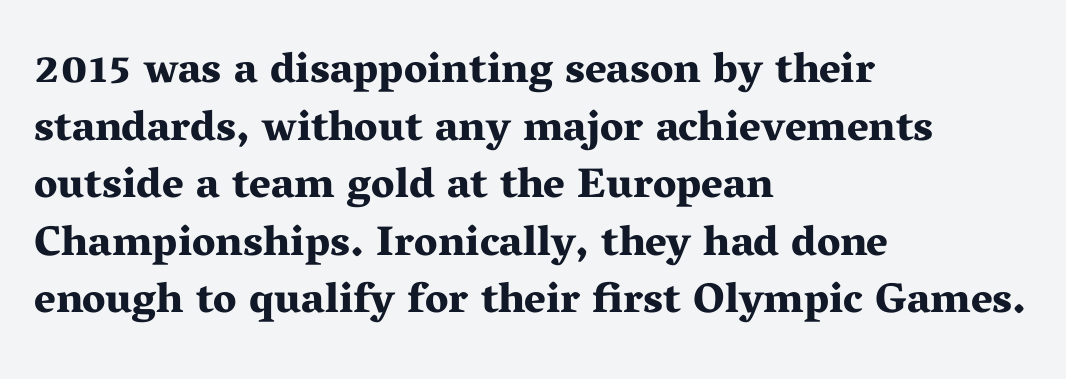
Note the varied advance widths — an 'i' is clearly narrower than an 'm'. The gap between lines stays unmarked. The rows are spaced the way most documents space them. The lines in this sample share a left origin and differ only in where they stop. Italic? Not at all — the glyphs are vertical. Look at the tracking — it's just the regular setting, nothing added.
